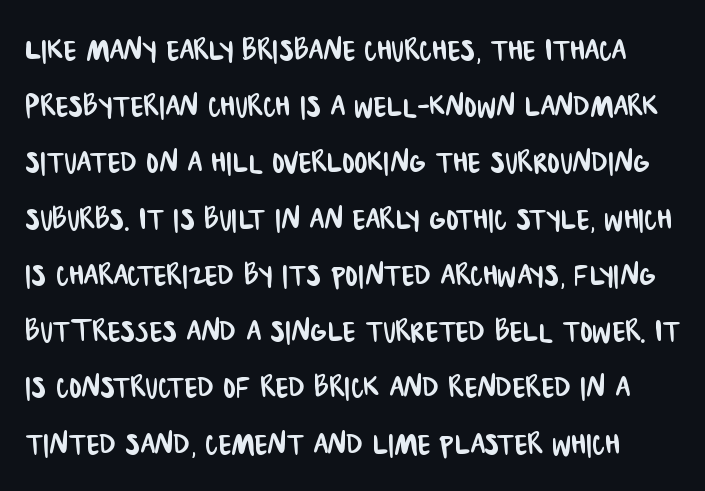
The image shows 38 px condensed sans-serif type; set normal line spacing (1.48x), normal letter spacing, not underlined; low stroke contrast and a large x-height.
